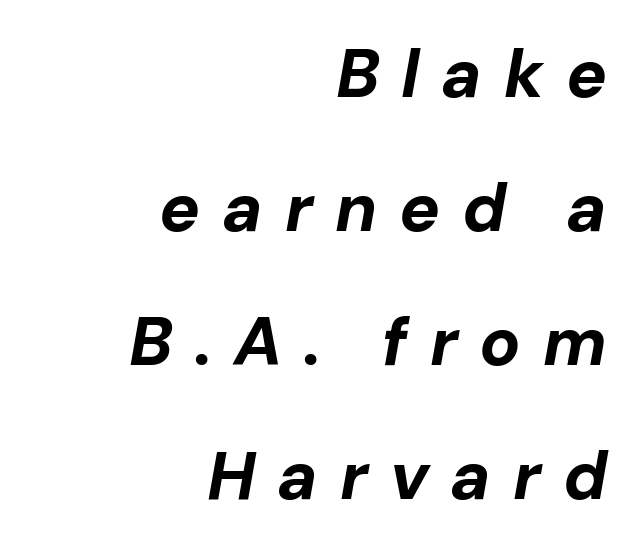
The image shows 68 px bold type, italic (leaning right); set right-aligned, loose line spacing (1.97x), unusually wide letter spacing (+0.32 em), not underlined; low stroke contrast and a medium x-height.
